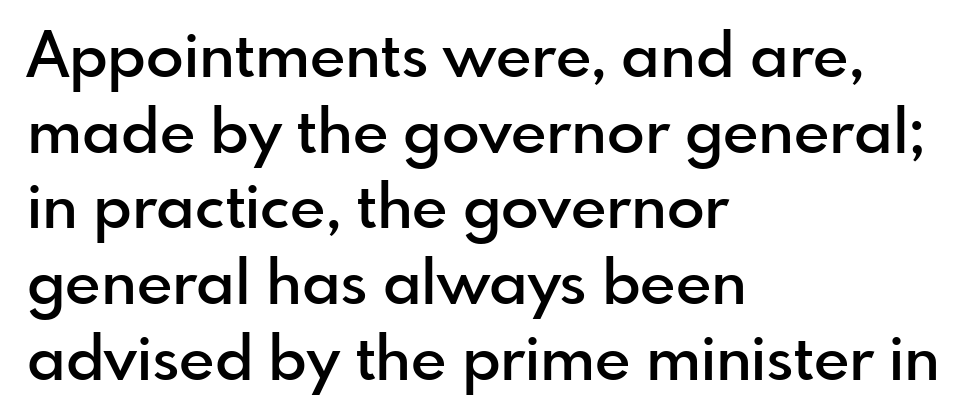
Q: Is the text bold? A: Semi-bold.
Q: Is the text italic (slanted)? A: No, it is upright.
Q: Is the typeface a serif or a sans-serif typeface? A: Sans-serif.
Q: Is the text underlined? A: No.
Q: How is the paragraph aligned? A: Left-aligned.
Q: Is the spacing between letters normal or unusually wide? A: Normal.
Q: Width (condensed, normal, or wide)? A: Normal.
Q: x-height? A: Small.
Q: Monospaced? A: No.
